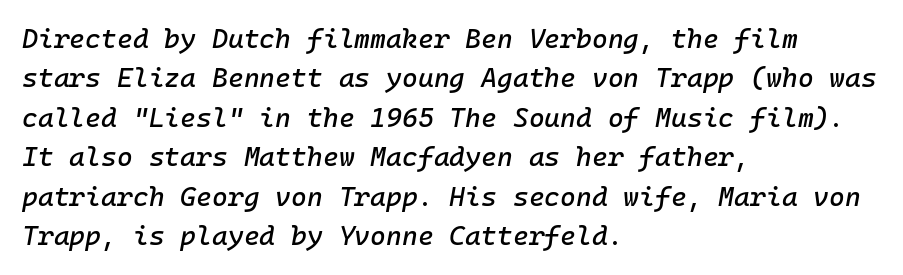
Q: Is the text italic (slanted)? A: Yes, it leans right by about 10 degrees.
Q: Is the text underlined? A: No.
Q: How is the paragraph aligned? A: Left-aligned.
Q: Is the spacing between letters normal or unusually wide? A: Normal.
Q: Is the spacing between lines tight, normal or loose? A: Normal.
